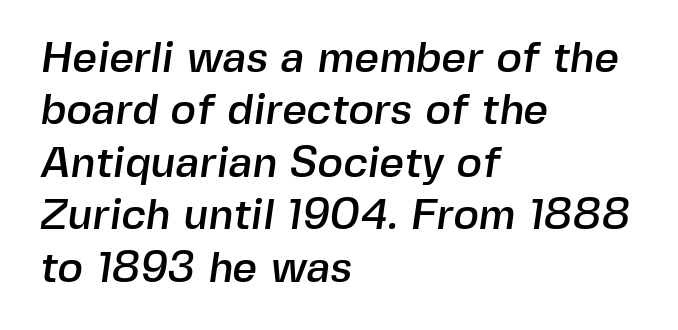
Q: Is the typeface a serif or a sans-serif typeface? A: Sans-serif.
Q: Is the text underlined? A: No.
Q: How is the paragraph aligned? A: Left-aligned.
Q: Is the spacing between letters normal or unusually wide? A: Normal.
Q: Width (condensed, normal, or wide)? A: Normal.
Q: x-height? A: Medium.
Q: Monospaced? A: No.
